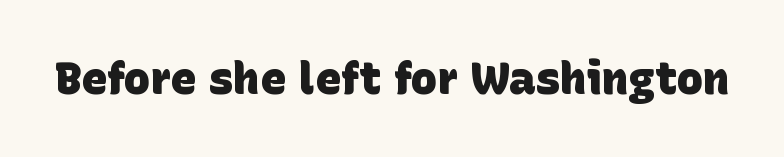
Q: Is the text bold? A: Yes.
Q: Is the typeface a serif or a sans-serif typeface? A: Sans-serif.
Q: Is the text underlined? A: No.
Q: Is the spacing between letters normal or unusually wide? A: Normal.
Q: Width (condensed, normal, or wide)? A: Normal.
Q: Stroke contrast? A: Low.
Q: x-height? A: Large.
Q: Monospaced? A: No.
